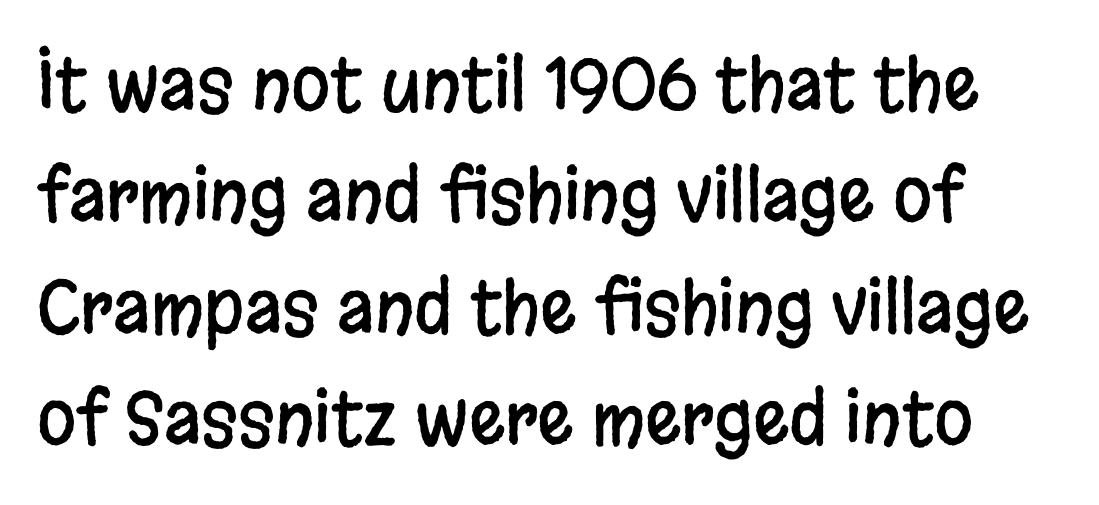
Clear beneath every line of the passage. It's the straight-up-and-down kind of type. How would I describe the line gaps? Plain and ordinary. The rendering uses natural spacing where letterforms have individual widths.
